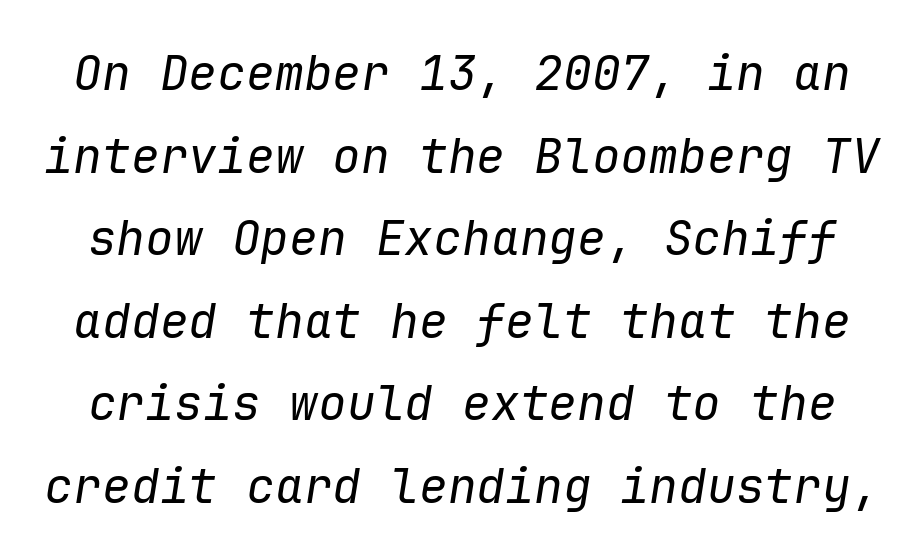
Nobody touched the tracking dial on this one. Honestly, there is no underline to notice here at all. Would a proofreader flag this as italicized? Yes. A light-to-regular cut is what we see here. Think of a typewriter: that constant character pitch is what you see here.
